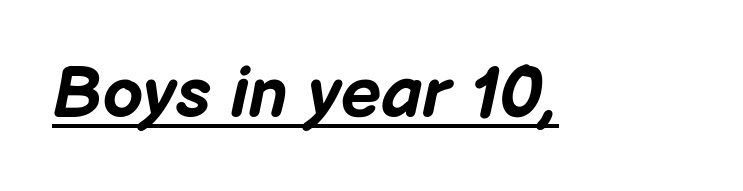
Q: Is the text bold? A: Yes.
Q: Is the text italic (slanted)? A: Yes, it leans right by about 12 degrees.
Q: Is the text underlined? A: Yes.
Q: Is the spacing between letters normal or unusually wide? A: Normal.
Q: Width (condensed, normal, or wide)? A: Normal.
Q: Stroke contrast? A: Low.
Q: x-height? A: Medium.
Q: Monospaced? A: No.
